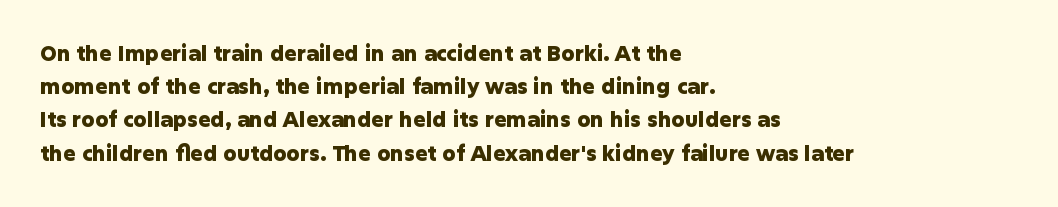
The font is running at its bold setting. Letters rest on an invisible, unmarked baseline. Students, note that the glyphs here touch the page at normal intervals. The rendering anchors every line to the left-hand side.
